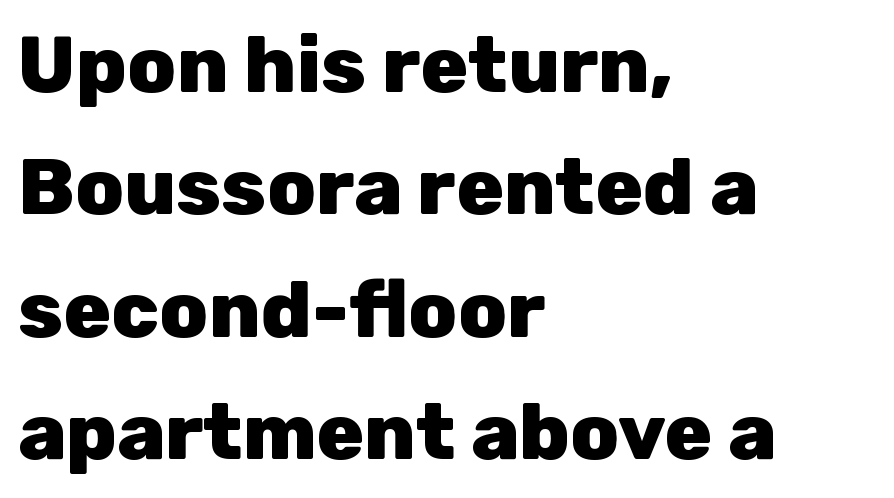
The image shows 79 px heavy sans-serif type, upright; set left-aligned, normal line spacing (1.55x), normal letter spacing, not underlined; low stroke contrast and a medium x-height.
